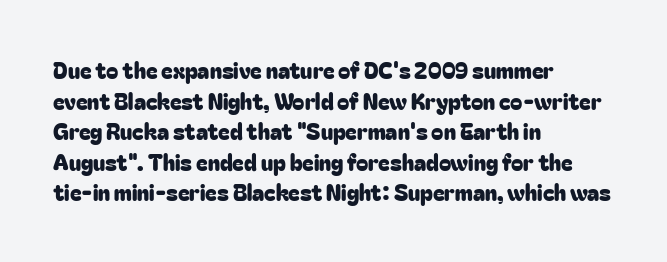
{"italic": "no", "underline": "no", "align": "left", "line_spacing": "normal", "line_spacing_ratio": 1.39, "letter_spacing": "normal", "letter_spacing_em": 0.0, "glyph_px": 22}
